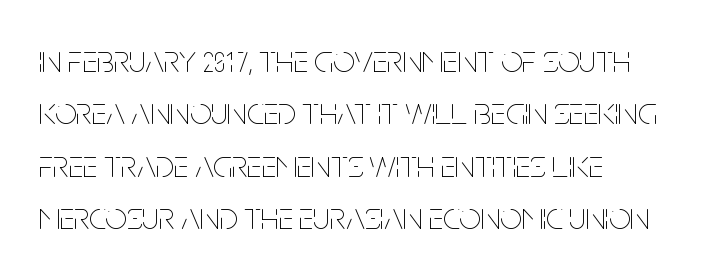
Q: Is the text bold? A: No.
Q: Is the text italic (slanted)? A: No, it is upright.
Q: Is the text underlined? A: No.
Q: How is the paragraph aligned? A: Left-aligned.
Q: Is the spacing between letters normal or unusually wide? A: Normal.
Q: Is the spacing between lines tight, normal or loose? A: Normal.
Q: Width (condensed, normal, or wide)? A: Condensed.
Q: Stroke contrast? A: Low.
Q: x-height? A: Large.
Q: Monospaced? A: No.
